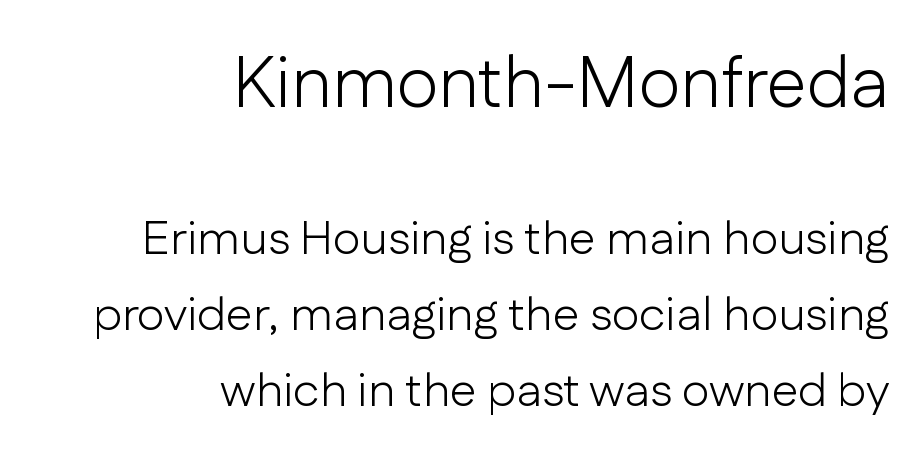
Q: Is the text bold? A: No.
Q: Is the text italic (slanted)? A: No, it is upright.
Q: Is the typeface a serif or a sans-serif typeface? A: Sans-serif.
Q: Is the text underlined? A: No.
Q: How is the paragraph aligned? A: Right-aligned.
Q: Is the spacing between letters normal or unusually wide? A: Normal.
Q: Is the spacing between lines tight, normal or loose? A: Normal.
Q: Which block of text is set in a larger size, the first (top) or the second (bottom)? A: The first (top) one.
Q: Width (condensed, normal, or wide)? A: Normal.
Q: Stroke contrast? A: Low.
Q: x-height? A: Medium.
Q: Monospaced? A: No.
